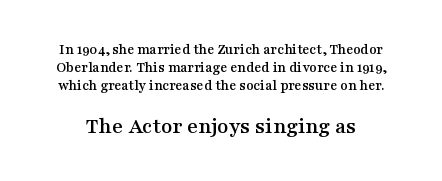
What stands out about the letter spacing? Nothing — it is the standard amount. These lines were composed using upright roman letters. Check the space under the baseline: it is left empty. Small over large — that's the arrangement of the two blocks here.
